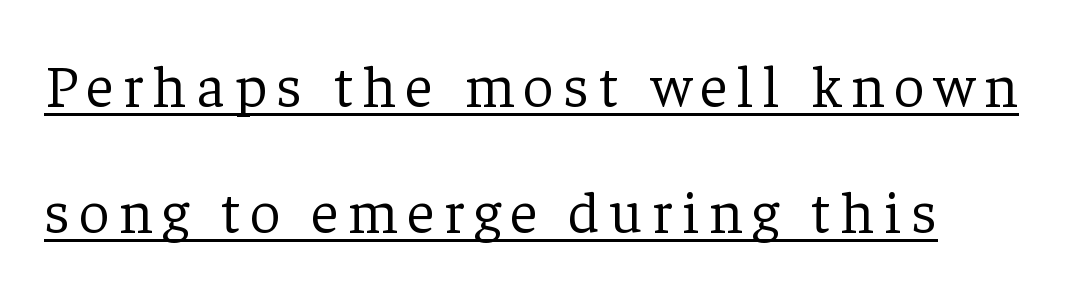
Q: Is the text bold? A: No.
Q: Is the text italic (slanted)? A: No, it is upright.
Q: Is the typeface a serif or a sans-serif typeface? A: Serif.
Q: Is the text underlined? A: Yes.
Q: Is the spacing between lines tight, normal or loose? A: Loose.
Q: Width (condensed, normal, or wide)? A: Normal.
Q: Stroke contrast? A: Low.
Q: x-height? A: Medium.
Q: Monospaced? A: No.
